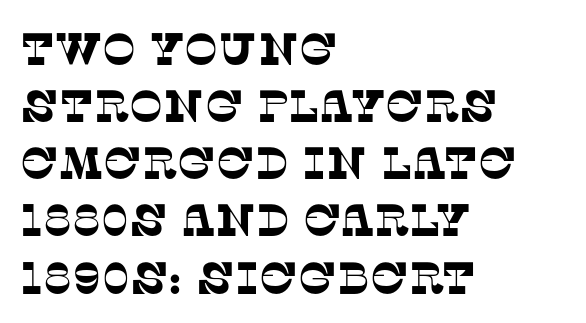
Q: Is the typeface a serif or a sans-serif typeface? A: Serif.
Q: Is the text underlined? A: No.
Q: How is the paragraph aligned? A: Left-aligned.
Q: Is the spacing between letters normal or unusually wide? A: Normal.
Q: Is the spacing between lines tight, normal or loose? A: Normal.
Q: Width (condensed, normal, or wide)? A: Normal.
Q: Stroke contrast? A: Low.
Q: x-height? A: Large.
Q: Monospaced? A: No.
